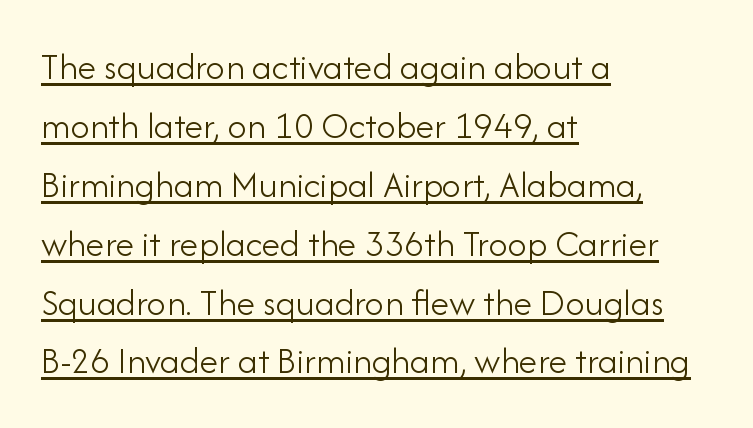
Q: Is the text bold? A: No.
Q: Is the text italic (slanted)? A: No, it is upright.
Q: Is the typeface a serif or a sans-serif typeface? A: Sans-serif.
Q: Is the text underlined? A: Yes.
Q: How is the paragraph aligned? A: Left-aligned.
Q: Is the spacing between letters normal or unusually wide? A: Normal.
Q: Is the spacing between lines tight, normal or loose? A: Normal.
Q: Width (condensed, normal, or wide)? A: Normal.
Q: Stroke contrast? A: Low.
Q: x-height? A: Small.
Q: Monospaced? A: No.
